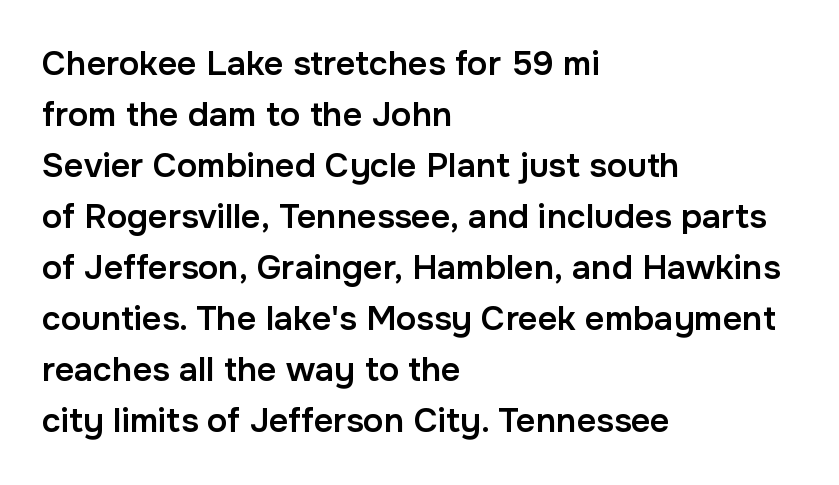
The image shows 34 px semibold sans-serif type, upright; set left-aligned, normal line spacing (1.5x), normal letter spacing, not underlined; low stroke contrast and a medium x-height.
